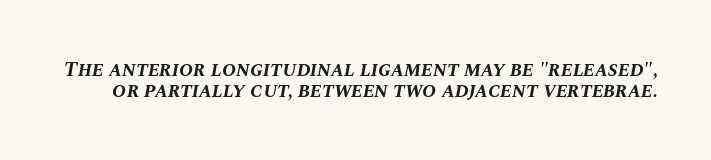
{"italic": "yes", "lean": "right", "slant_degrees": 10, "bold": "yes", "underline": "no", "line_spacing": "tight", "line_spacing_ratio": 1.0, "letter_spacing": "normal", "letter_spacing_em": 0.0, "glyph_px": 21}
